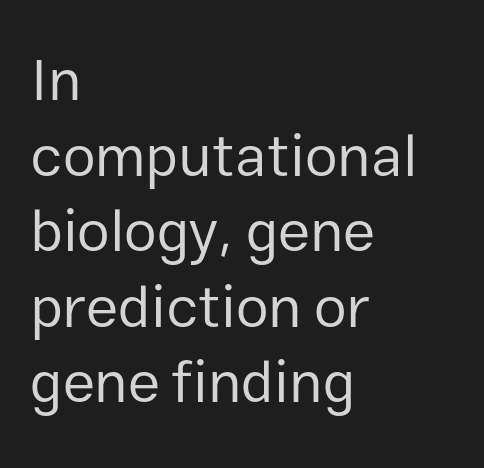
Q: Is the text bold? A: No.
Q: Is the text italic (slanted)? A: No, it is upright.
Q: Is the typeface a serif or a sans-serif typeface? A: Sans-serif.
Q: Is the text underlined? A: No.
Q: How is the paragraph aligned? A: Left-aligned.
Q: Is the spacing between letters normal or unusually wide? A: Normal.
Q: Is the spacing between lines tight, normal or loose? A: Normal.
Q: Width (condensed, normal, or wide)? A: Normal.
Q: Stroke contrast? A: Low.
Q: x-height? A: Medium.
Q: Monospaced? A: No.
